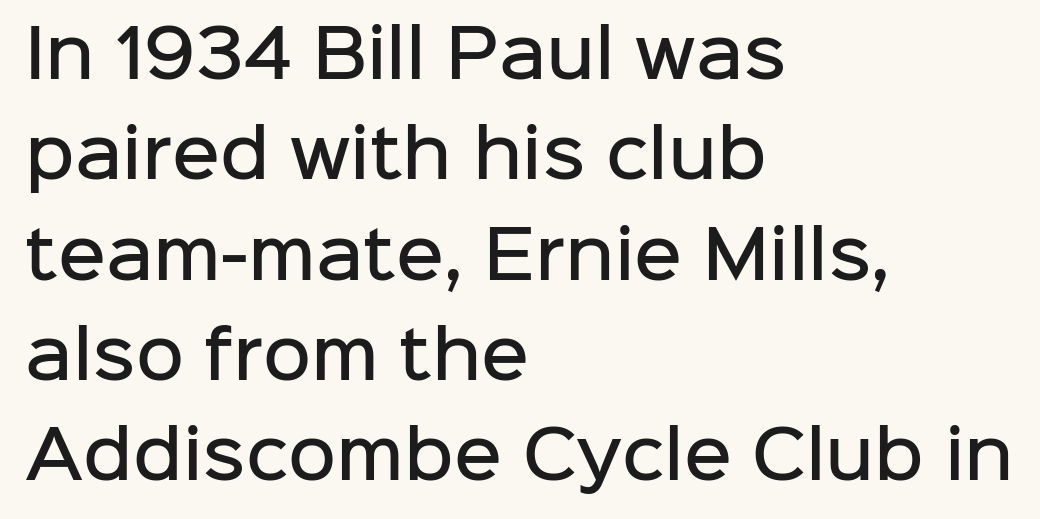
The image shows 66 px semibold sans-serif type, upright; set left-aligned, normal line spacing (1.52x), normal letter spacing, not underlined; low stroke contrast and a medium x-height.
